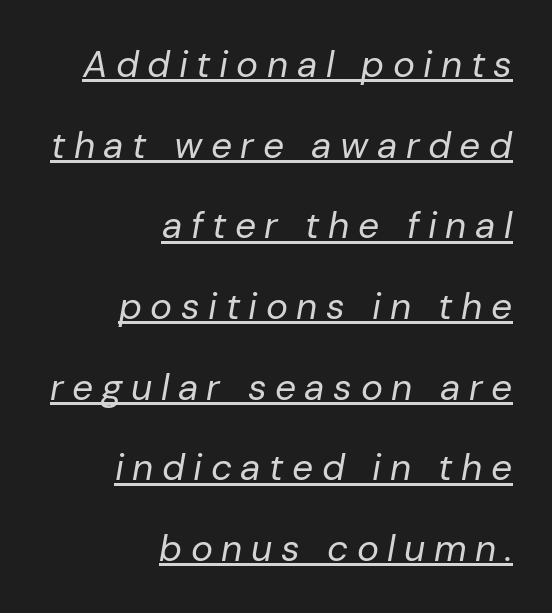
{"italic": "yes", "lean": "right", "slant_degrees": 10, "bold": "no", "weight": "regular", "width": "normal", "stroke_contrast": "low", "x_height": "medium", "monospaced": "no", "underline": "yes", "align": "right", "line_spacing": "loose", "line_spacing_ratio": 2.18, "letter_spacing": "wide", "letter_spacing_em": 0.23, "glyph_px": 37}
